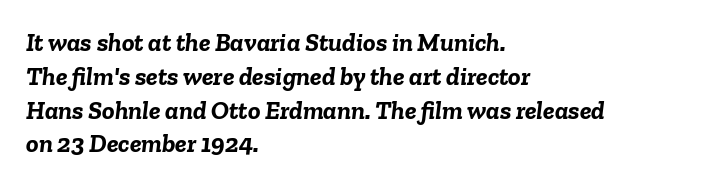
Where is the straight margin? On the left. The passage shown is not underscored anywhere. Every letter is thick-stroked: bold, no question. Each word holds together tightly as a unit, with standard inter-letter gaps.
